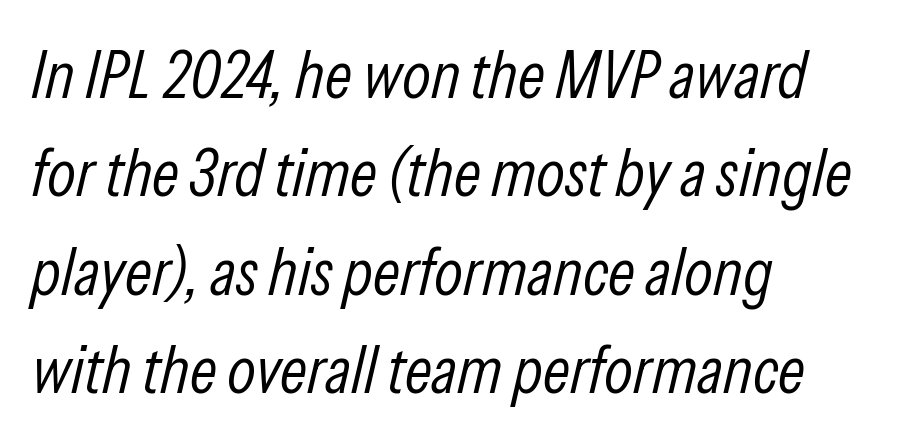
The image shows 67 px light, condensed type, italic (leaning right); set left-aligned, normal line spacing (1.47x), normal letter spacing, not underlined; low stroke contrast and a medium x-height.
